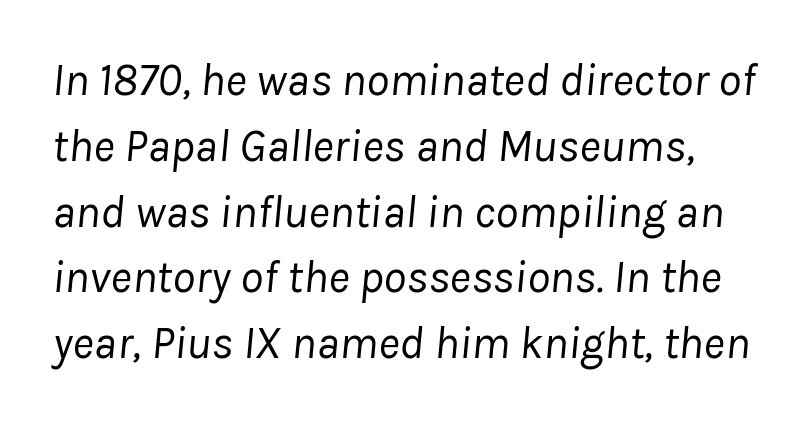
The image shows 46 px regular-weight type, italic (leaning right); set normal line spacing (1.43x), normal letter spacing, not underlined; low stroke contrast and a medium x-height.
